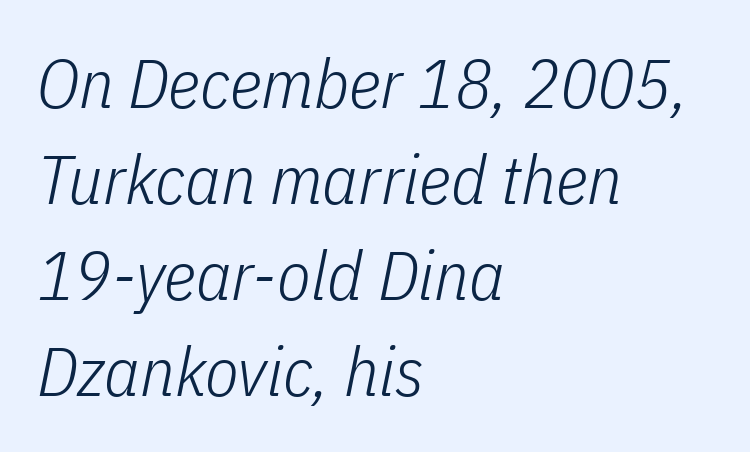
The image shows 69 px light, condensed type, italic (leaning right); set left-aligned, normal line spacing (1.39x), normal letter spacing, not underlined; low stroke contrast and a medium x-height.
